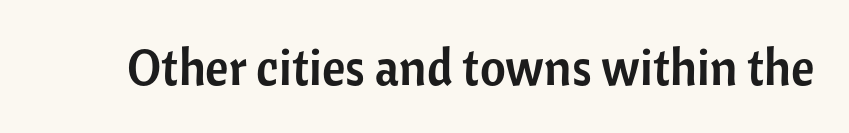
{"serif": "no", "italic": "no", "width": "normal", "stroke_contrast": "low", "x_height": "medium", "monospaced": "no", "underline": "no", "letter_spacing": "normal", "letter_spacing_em": 0.0, "glyph_px": 50}
